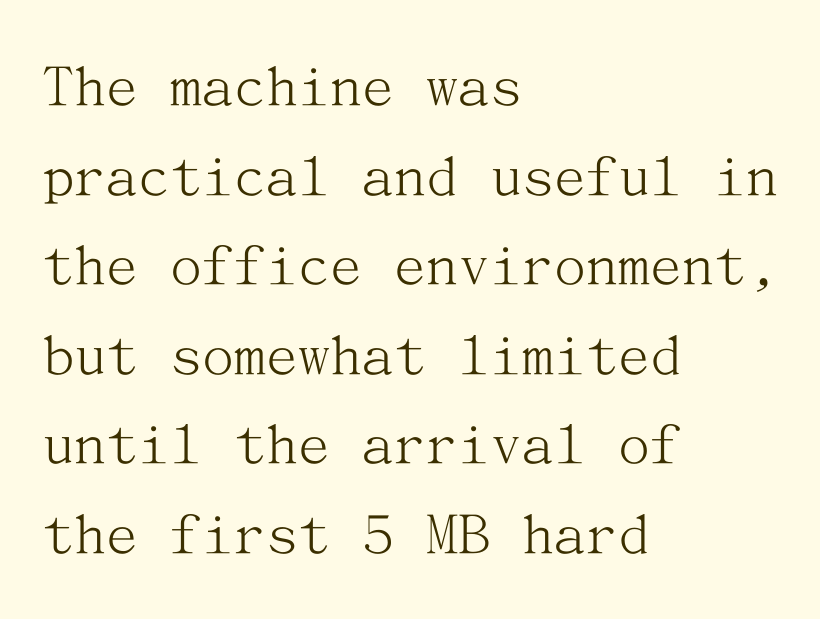
Q: Is the text bold? A: No.
Q: Is the text italic (slanted)? A: No, it is upright.
Q: Is the typeface a serif or a sans-serif typeface? A: Serif.
Q: Is the text underlined? A: No.
Q: How is the paragraph aligned? A: Left-aligned.
Q: Is the spacing between letters normal or unusually wide? A: Normal.
Q: Is the spacing between lines tight, normal or loose? A: Normal.
Q: Width (condensed, normal, or wide)? A: Normal.
Q: Stroke contrast? A: Medium.
Q: x-height? A: Medium.
